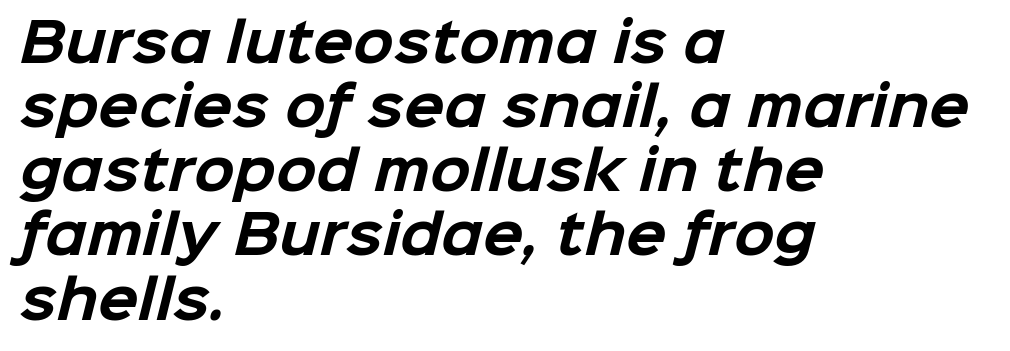
The passage shown is not underscored anywhere. The characters display no serif detailing; their extremities are plain. The letters advance in unequal steps, a hallmark of proportional type. Summary of weight: heavy, a full bold. Tracking here is standard; glyphs follow each other at the usual distance.
